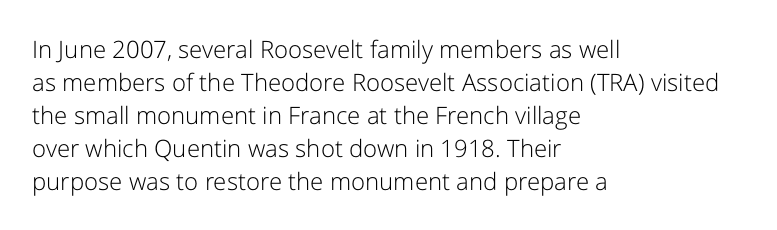
The image shows 24 px text type, upright; set left-aligned, normal line spacing (1.37x), normal letter spacing, not underlined.
